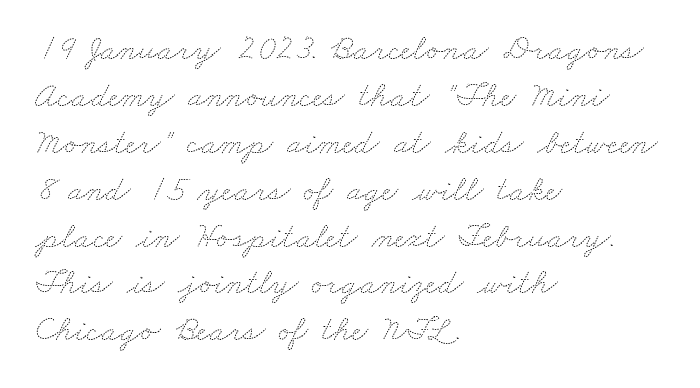
{"bold": "no", "weight": "thin", "width": "wide", "stroke_contrast": "medium", "x_height": "small", "monospaced": "no", "underline": "no", "align": "left", "line_spacing": "normal", "line_spacing_ratio": 1.34, "letter_spacing": "normal", "letter_spacing_em": 0.0, "glyph_px": 35}
